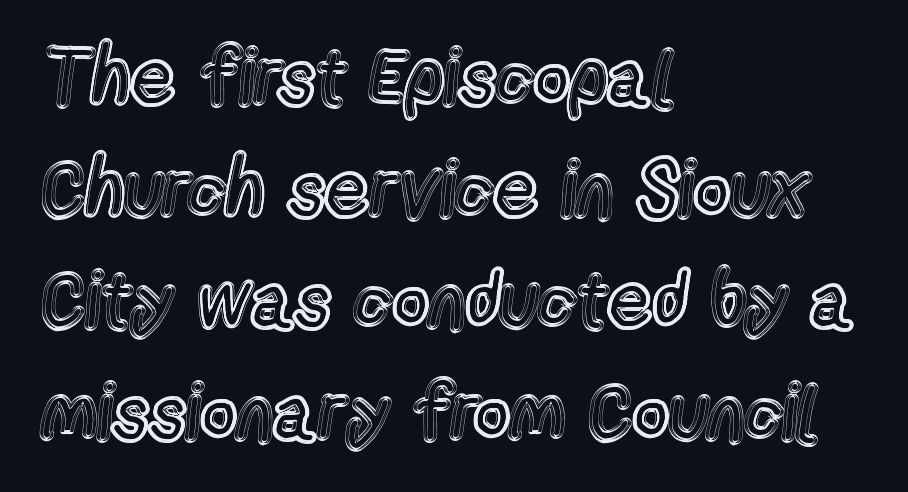
Q: Is the text italic (slanted)? A: Yes.
Q: Is the text underlined? A: No.
Q: How is the paragraph aligned? A: Left-aligned.
Q: Is the spacing between letters normal or unusually wide? A: Normal.
Q: Is the spacing between lines tight, normal or loose? A: Normal.
Q: Width (condensed, normal, or wide)? A: Condensed.
Q: x-height? A: Medium.
Q: Monospaced? A: No.
